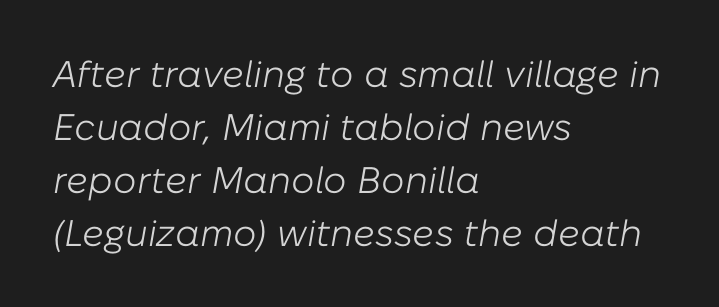
The font sits on the lighter half of the weight spectrum, regular included. Bare-footed words on every line. The lines in this sample share a left origin and differ only in where they stop. The letterforms sit shoulder to shoulder at normal distance. The rendering uses natural spacing where letterforms have individual widths. When letters slant like this, we call the style italic.
